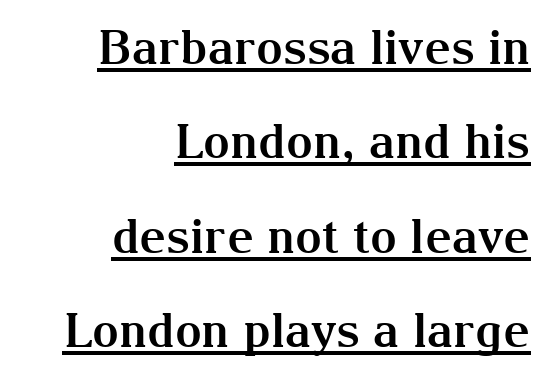
Underline: present. The specimen reads as upright at a glance. Here the designer chose a conventional face with non-uniform glyph widths. Look at the bottom of the vertical strokes: they flare into serifs here. The lines in this sample share a right terminus and differ only in where they begin. The gaps between neighbouring characters are ordinary and unremarkable.
